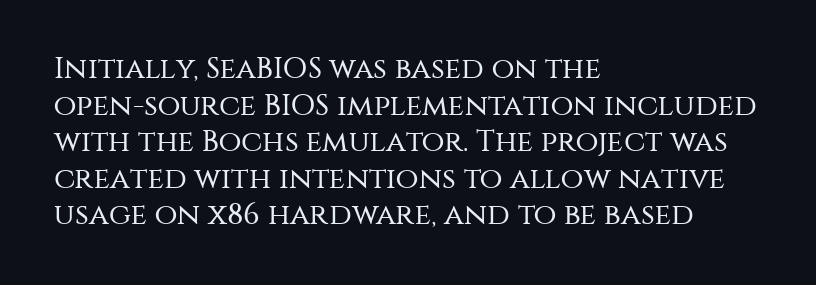
Q: Is the text bold? A: No.
Q: Is the text italic (slanted)? A: No, it is upright.
Q: Is the typeface a serif or a sans-serif typeface? A: Sans-serif.
Q: Is the text underlined? A: No.
Q: How is the paragraph aligned? A: Left-aligned.
Q: Is the spacing between letters normal or unusually wide? A: Normal.
Q: Width (condensed, normal, or wide)? A: Normal.
Q: Stroke contrast? A: Medium.
Q: x-height? A: Large.
Q: Monospaced? A: No.
